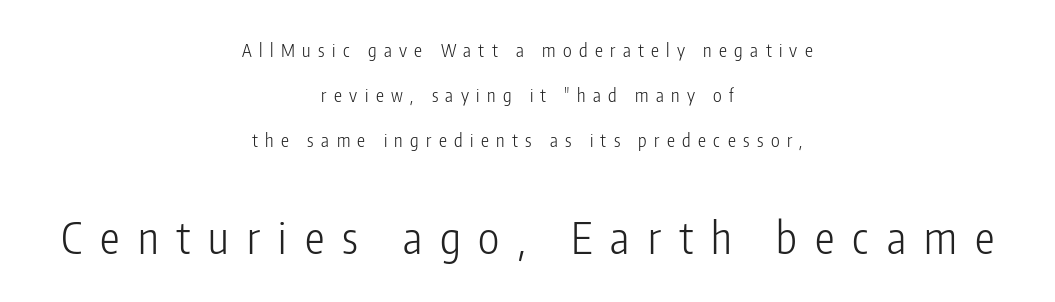
{"serif": "no", "italic": "no", "bold": "no", "weight": "light", "width": "condensed", "stroke_contrast": "low", "x_height": "medium", "monospaced": "no", "underline": "no", "align": "center", "line_spacing": "loose", "line_spacing_ratio": 2.49, "letter_spacing": "wide", "letter_spacing_em": 0.41, "larger_block": "second", "size_ratio": 2.44, "glyph_px": 44}
